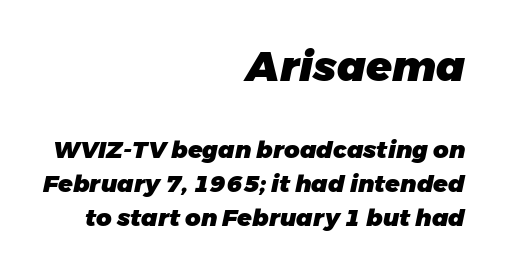
Words appear dense and cohesive because spacing is normal. The block of text has a typical density, with ordinary space between rows. Looks like regular typesetting: each glyph gets only the width it needs. Typesetter's note — upper block bumped up in size, lower block left smaller. The sample has been set heavy, in full bold.
